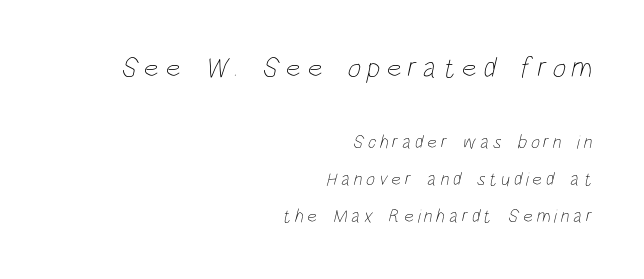
Q: Is the text bold? A: No.
Q: Is the text underlined? A: No.
Q: How is the paragraph aligned? A: Right-aligned.
Q: Is the spacing between letters normal or unusually wide? A: Unusually wide.
Q: Is the spacing between lines tight, normal or loose? A: Loose.
Q: Which block of text is set in a larger size, the first (top) or the second (bottom)? A: The first (top) one.
Q: Width (condensed, normal, or wide)? A: Condensed.
Q: Stroke contrast? A: Low.
Q: x-height? A: Large.
Q: Monospaced? A: No.
